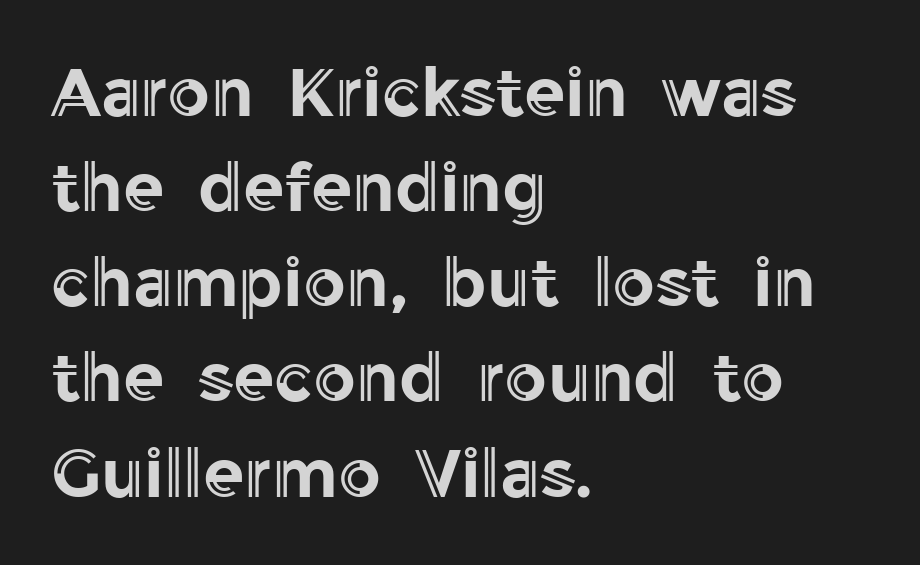
Q: Is the text italic (slanted)? A: No, it is upright.
Q: Is the text underlined? A: No.
Q: How is the paragraph aligned? A: Left-aligned.
Q: Is the spacing between letters normal or unusually wide? A: Normal.
Q: Is the spacing between lines tight, normal or loose? A: Normal.
Q: Width (condensed, normal, or wide)? A: Normal.
Q: x-height? A: Medium.
Q: Monospaced? A: No.
